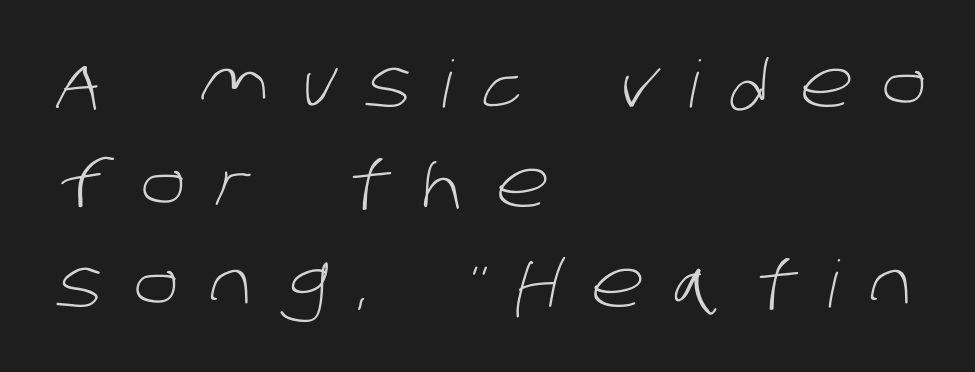
The image shows 65 px light sans-serif type; set left-aligned, normal line spacing (1.54x), unusually wide letter spacing (+0.48 em), not underlined; low stroke contrast and a large x-height.
